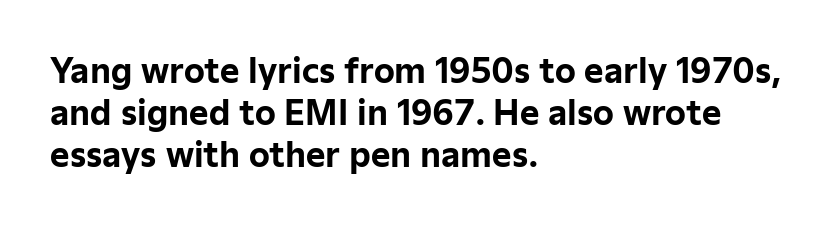
Q: Is the text bold? A: Yes.
Q: Is the text italic (slanted)? A: No, it is upright.
Q: Is the typeface a serif or a sans-serif typeface? A: Sans-serif.
Q: Is the text underlined? A: No.
Q: How is the paragraph aligned? A: Left-aligned.
Q: Is the spacing between letters normal or unusually wide? A: Normal.
Q: Is the spacing between lines tight, normal or loose? A: Normal.
Q: Width (condensed, normal, or wide)? A: Normal.
Q: Stroke contrast? A: Low.
Q: x-height? A: Medium.
Q: Monospaced? A: No.
